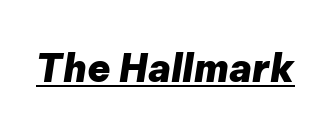
Q: Is the text bold? A: Yes.
Q: Is the text italic (slanted)? A: Yes, it leans right by about 9 degrees.
Q: Is the text underlined? A: Yes.
Q: Is the spacing between letters normal or unusually wide? A: Normal.
Q: Width (condensed, normal, or wide)? A: Normal.
Q: Stroke contrast? A: Low.
Q: x-height? A: Medium.
Q: Monospaced? A: No.
